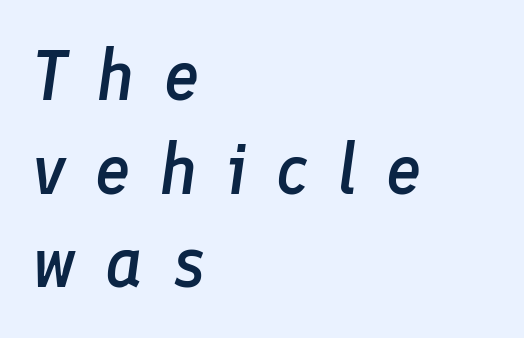
{"italic": "yes", "lean": "right", "slant_degrees": 8, "bold": "semi", "weight": "semibold", "width": "normal", "stroke_contrast": "low", "x_height": "medium", "monospaced": "no", "underline": "no", "align": "left", "line_spacing": "normal", "line_spacing_ratio": 1.32, "letter_spacing": "wide", "letter_spacing_em": 0.41, "glyph_px": 71}
